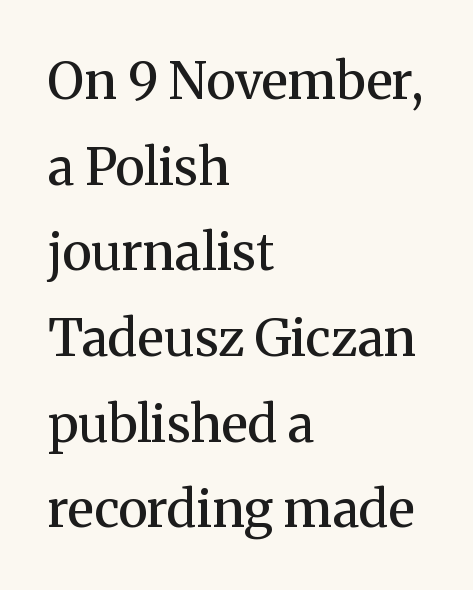
{"serif": "yes", "italic": "no", "bold": "semi", "weight": "semibold", "width": "normal", "stroke_contrast": "medium", "x_height": "medium", "monospaced": "no", "underline": "no", "align": "left", "line_spacing": "normal", "line_spacing_ratio": 1.68, "letter_spacing": "normal", "letter_spacing_em": 0.0, "glyph_px": 51}
